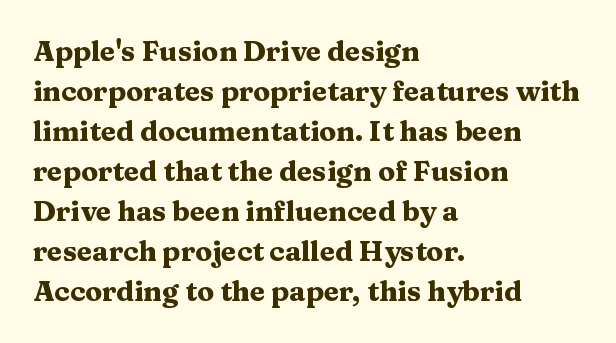
{"serif": "yes", "italic": "no", "bold": "yes", "weight": "heavy", "width": "wide", "stroke_contrast": "medium", "x_height": "medium", "monospaced": "no", "underline": "no", "align": "left", "line_spacing": "normal", "line_spacing_ratio": 1.43, "letter_spacing": "normal", "letter_spacing_em": 0.0, "glyph_px": 28}
